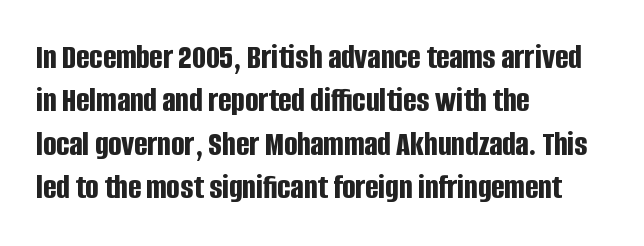
{"serif": "no", "italic": "no", "bold": "yes", "weight": "bold", "width": "condensed", "stroke_contrast": "low", "x_height": "large", "monospaced": "no", "underline": "no", "align": "left", "line_spacing_ratio": 1.24, "letter_spacing": "normal", "letter_spacing_em": 0.0, "glyph_px": 35}
